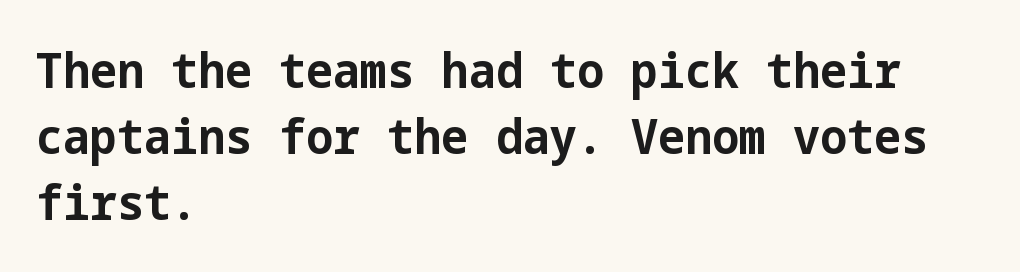
Notice how descenders clear the ascenders below comfortably — that's standard leading. The lettering stays uniformly vertical, giving the passage a roman look. Just letters on the line, the space beneath them empty. Which margin do the lines hug? The left one — the right edge is uneven.
